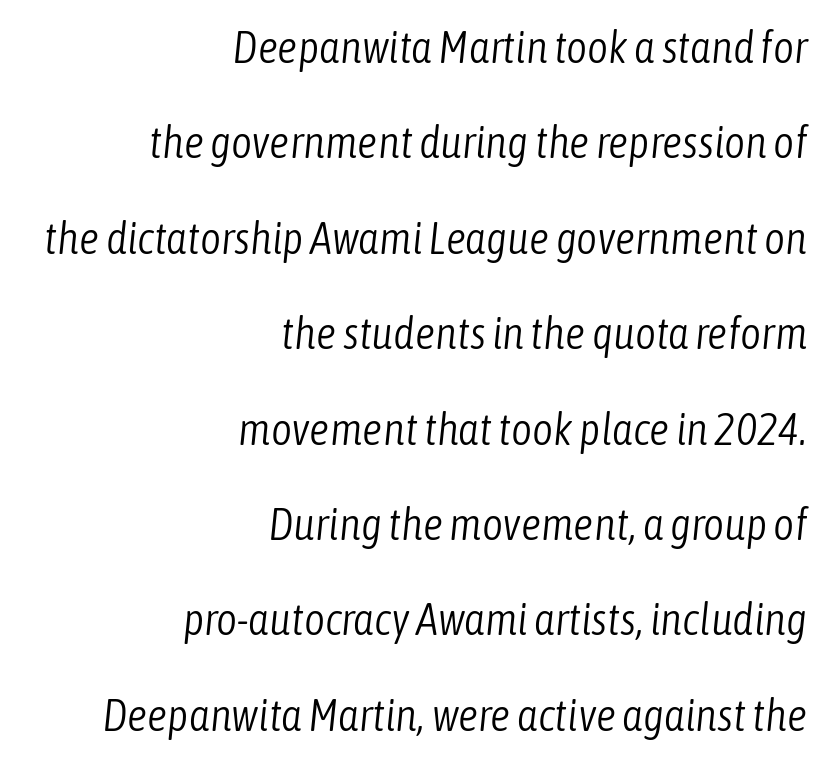
You could not count columns in this text — the font is proportionally spaced. A clean baseline with only descenders dipping below it. Is the stroke heavy? The answer is a plain regular-or-lighter. Compared with typical paragraphs, the rows here are farther apart. Right-aligned paragraph, ragged on the left.
